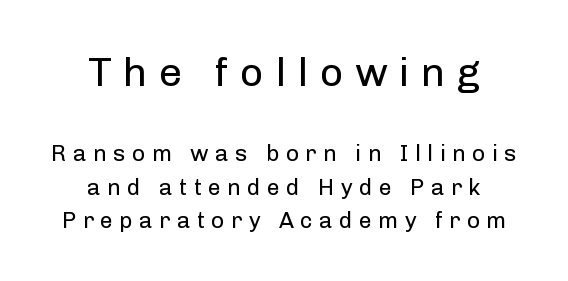
Q: Is the text bold? A: No.
Q: Is the text italic (slanted)? A: No, it is upright.
Q: Is the typeface a serif or a sans-serif typeface? A: Sans-serif.
Q: Is the text underlined? A: No.
Q: How is the paragraph aligned? A: Centered.
Q: Is the spacing between letters normal or unusually wide? A: Unusually wide.
Q: Is the spacing between lines tight, normal or loose? A: Normal.
Q: Which block of text is set in a larger size, the first (top) or the second (bottom)? A: The first (top) one.
Q: Width (condensed, normal, or wide)? A: Normal.
Q: Stroke contrast? A: Low.
Q: x-height? A: Medium.
Q: Monospaced? A: No.
